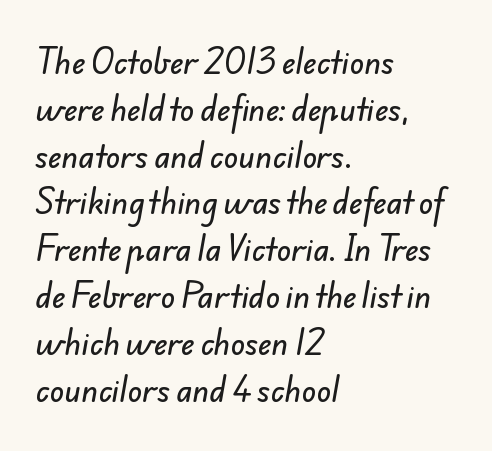
The image shows 30 px sans-serif type; set left-aligned, normal line spacing (1.56x), normal letter spacing, not underlined; low stroke contrast and a small x-height.
